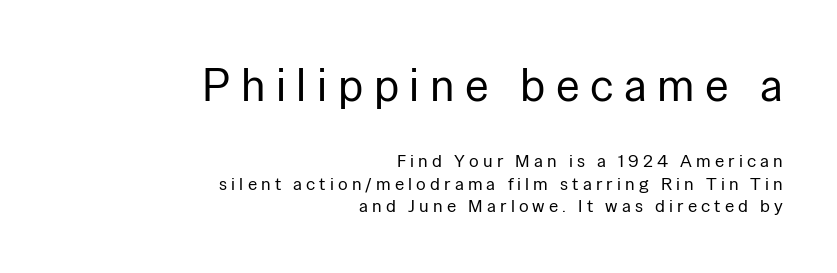
The rag falls on the left side of this text block. Bigger letters appear in the top chunk; the bottom chunk is reduced. It's the straight-up-and-down kind of type. Only glyphs here, with clear space below each row. What's the leading like? Ordinary, nothing unusual.
